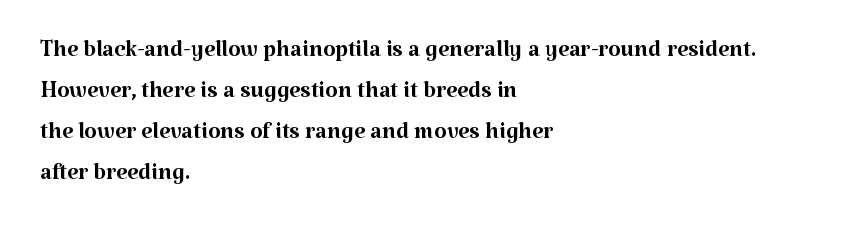
Q: Is the text bold? A: No.
Q: Is the text italic (slanted)? A: No, it is upright.
Q: Is the typeface a serif or a sans-serif typeface? A: Serif.
Q: Is the text underlined? A: No.
Q: How is the paragraph aligned? A: Left-aligned.
Q: Is the spacing between letters normal or unusually wide? A: Normal.
Q: Is the spacing between lines tight, normal or loose? A: Normal.
Q: Width (condensed, normal, or wide)? A: Normal.
Q: Stroke contrast? A: Medium.
Q: x-height? A: Medium.
Q: Monospaced? A: No.
